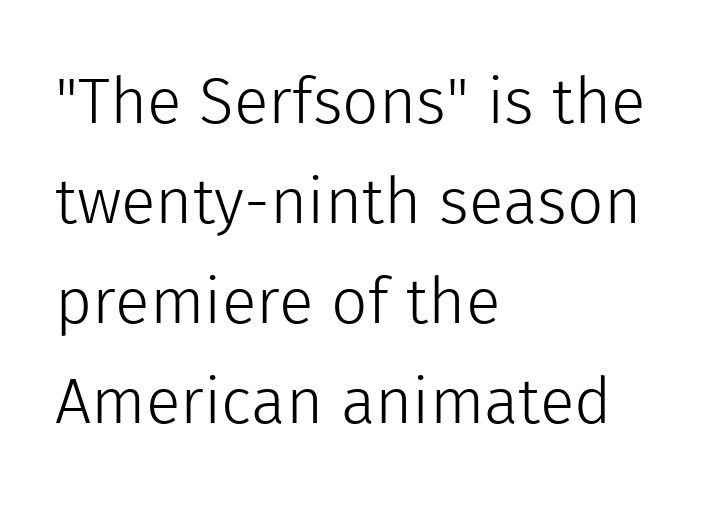
{"serif": "no", "italic": "no", "bold": "no", "weight": "light", "width": "normal", "x_height": "medium", "monospaced": "no", "underline": "no", "align": "left", "line_spacing": "normal", "line_spacing_ratio": 1.56, "letter_spacing": "normal", "letter_spacing_em": 0.0, "glyph_px": 64}
